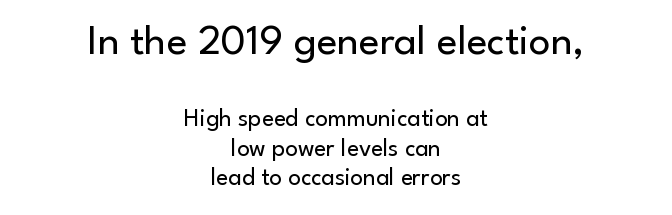
{"serif": "no", "italic": "no", "bold": "no", "weight": "regular", "width": "normal", "stroke_contrast": "low", "x_height": "small", "monospaced": "no", "underline": "no", "align": "center", "line_spacing_ratio": 1.18, "letter_spacing": "normal", "letter_spacing_em": 0.0, "larger_block": "first", "size_ratio": 1.72, "glyph_px": 43}
